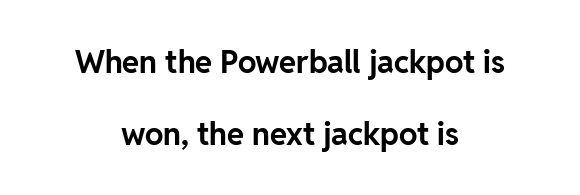
{"serif": "no", "italic": "no", "bold": "yes", "weight": "bold", "width": "normal", "stroke_contrast": "low", "x_height": "medium", "monospaced": "no", "underline": "no", "align": "center", "line_spacing": "loose", "line_spacing_ratio": 2.31, "letter_spacing": "normal", "letter_spacing_em": 0.0, "glyph_px": 31}
